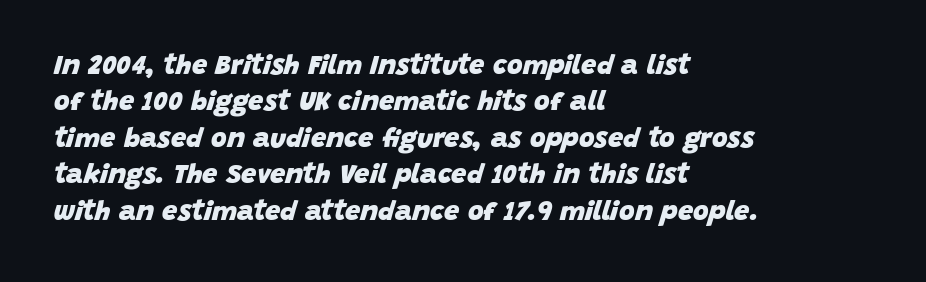
Q: Is the text bold? A: Yes.
Q: Is the text italic (slanted)? A: Yes, it leans right by about 15 degrees.
Q: Is the text underlined? A: No.
Q: How is the paragraph aligned? A: Left-aligned.
Q: Is the spacing between letters normal or unusually wide? A: Normal.
Q: Is the spacing between lines tight, normal or loose? A: Normal.
